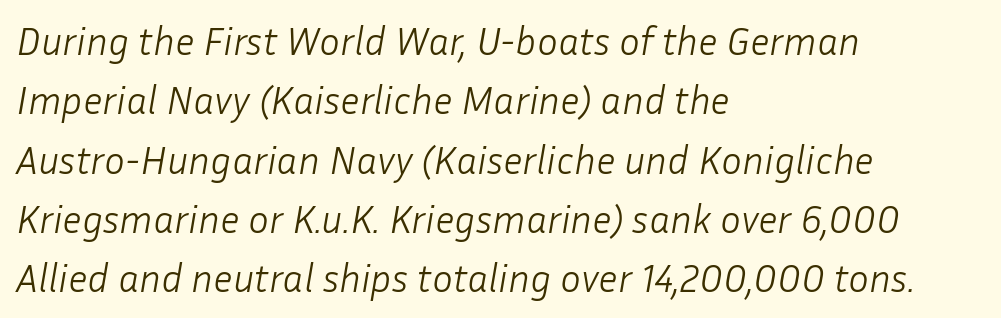
The axis of the letterforms is tilted away from vertical. Tracking value appears to be zero — textbook default spacing. This rendering uses left alignment, leaving the right contour irregular. Think of a printed novel: that variable character pitch is what you see here. The rows are spaced the way most documents space them. Letters have the restrained weight of plain body copy at most.
